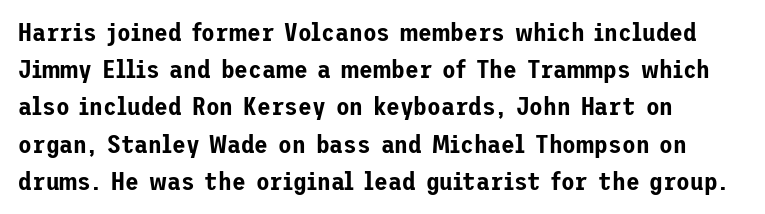
{"italic": "no", "underline": "no", "align": "left", "line_spacing": "normal", "line_spacing_ratio": 1.49, "letter_spacing": "normal", "letter_spacing_em": 0.0, "glyph_px": 25}
